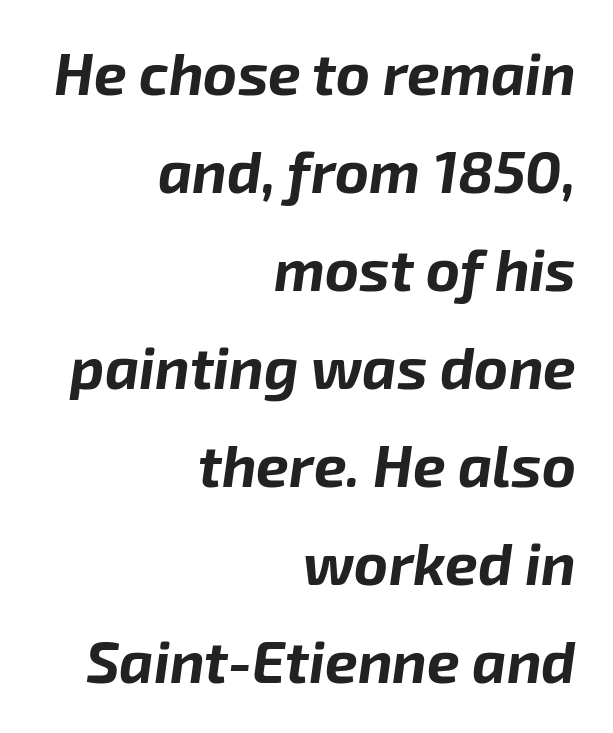
{"italic": "yes", "lean": "right", "slant_degrees": 8, "bold": "yes", "weight": "bold", "width": "normal", "stroke_contrast": "low", "x_height": "medium", "monospaced": "no", "underline": "no", "align": "right", "line_spacing": "normal", "line_spacing_ratio": 1.69, "letter_spacing": "normal", "letter_spacing_em": 0.0, "glyph_px": 58}
